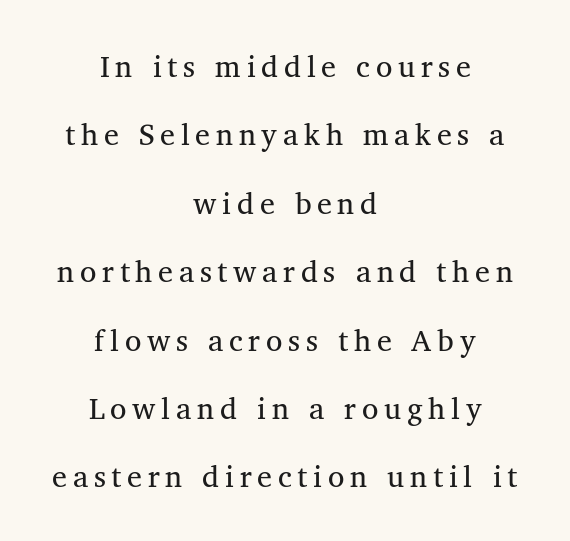
Q: Is the text bold? A: No.
Q: Is the typeface a serif or a sans-serif typeface? A: Serif.
Q: Is the text underlined? A: No.
Q: How is the paragraph aligned? A: Centered.
Q: Is the spacing between lines tight, normal or loose? A: Loose.
Q: Width (condensed, normal, or wide)? A: Normal.
Q: Stroke contrast? A: Medium.
Q: x-height? A: Medium.
Q: Monospaced? A: No.
